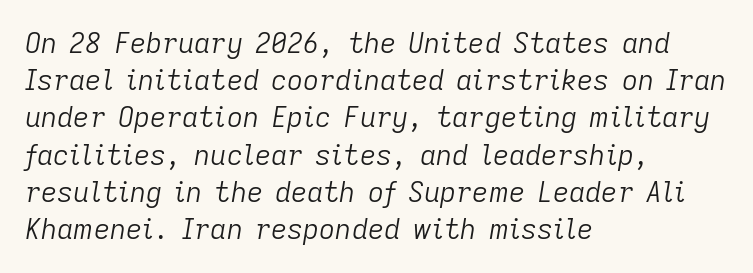
{"italic": "yes", "lean": "right", "slant_degrees": 9, "bold": "no", "weight": "light", "width": "normal", "stroke_contrast": "low", "x_height": "medium", "monospaced": "no", "underline": "no", "align": "left", "line_spacing": "normal", "line_spacing_ratio": 1.33, "letter_spacing": "normal", "letter_spacing_em": 0.0, "glyph_px": 28}
